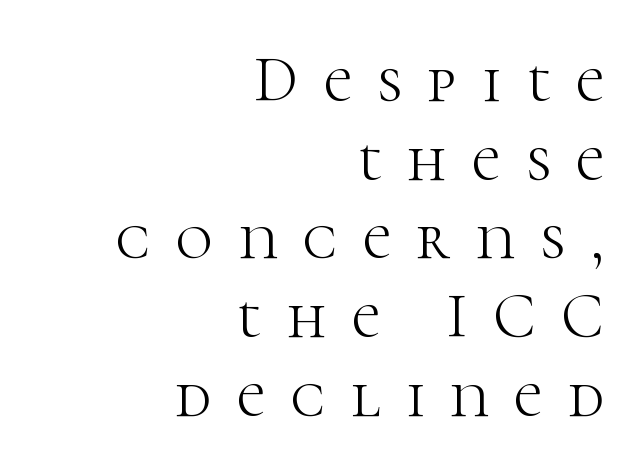
The image shows 64 px light serif type, upright; set right-aligned, line spacing 1.23x, unusually wide letter spacing (+0.4 em), not underlined; high stroke contrast and a medium x-height.
